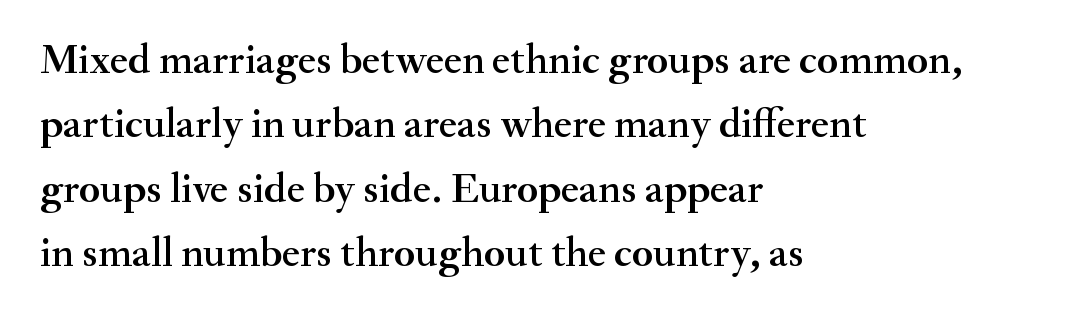
{"serif": "yes", "italic": "no", "width": "normal", "stroke_contrast": "medium", "x_height": "small", "monospaced": "no", "underline": "no", "align": "left", "line_spacing": "normal", "line_spacing_ratio": 1.5, "letter_spacing": "normal", "letter_spacing_em": 0.0, "glyph_px": 43}
